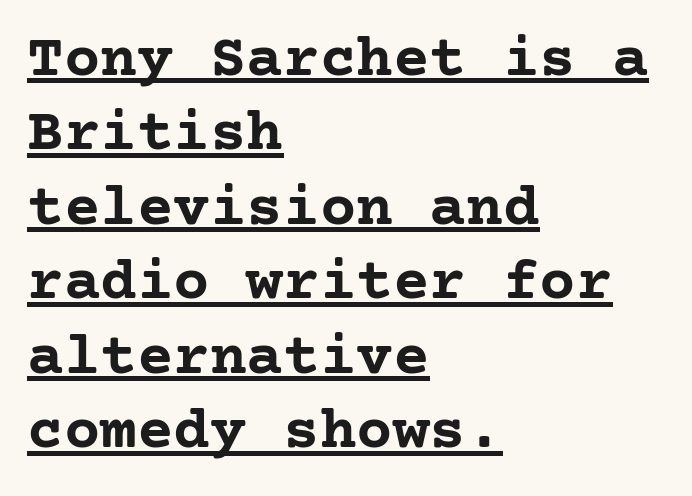
The image shows 61 px semibold serif type, upright; set left-aligned, line spacing 1.22x, normal letter spacing, underlined; low stroke contrast and a medium x-height.
